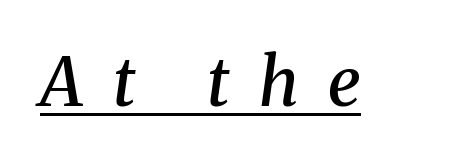
{"serif": "yes", "italic": "yes", "lean": "right", "slant_degrees": 8, "bold": "semi", "weight": "semibold", "width": "normal", "stroke_contrast": "medium", "x_height": "medium", "monospaced": "no", "underline": "yes", "letter_spacing": "wide", "letter_spacing_em": 0.44, "glyph_px": 67}
